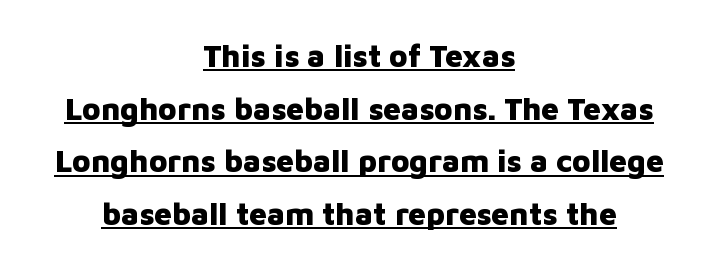
{"serif": "no", "italic": "no", "bold": "yes", "weight": "heavy", "width": "normal", "stroke_contrast": "low", "x_height": "medium", "monospaced": "no", "underline": "yes", "align": "center", "line_spacing": "normal", "line_spacing_ratio": 1.7, "letter_spacing": "normal", "letter_spacing_em": 0.0, "glyph_px": 31}
